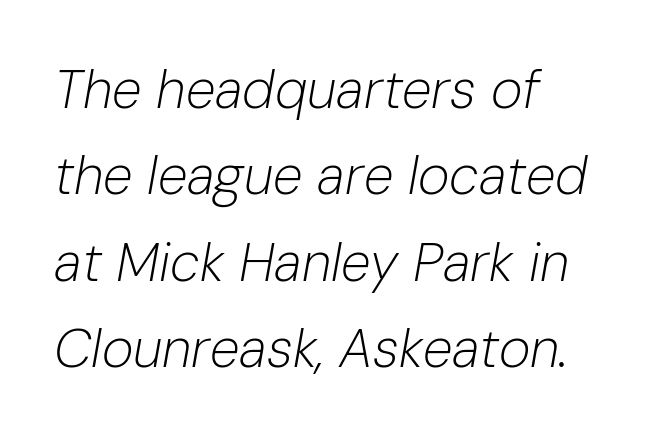
Line spacing here is normal. Unmarked baselines from the first word to the last. The letters are slanted; this is an italic face. Character widths vary here, with narrow letters taking less room than wide ones. Does extra space separate the letters? No, they use regular spacing. The font is comparable to plain body text, perhaps lighter.
